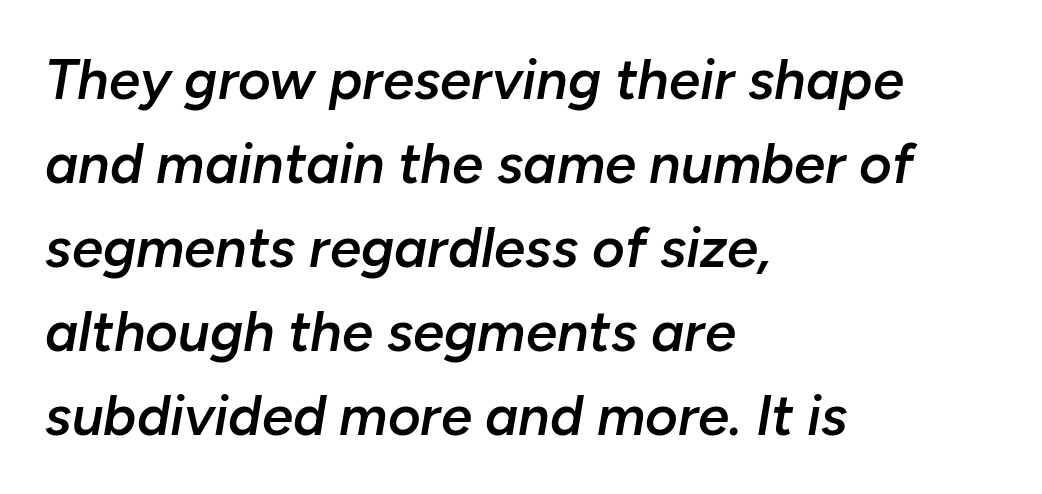
{"italic": "yes", "lean": "right", "slant_degrees": 10, "bold": "semi", "weight": "semibold", "width": "normal", "stroke_contrast": "low", "x_height": "medium", "monospaced": "no", "underline": "no", "align": "left", "line_spacing": "normal", "line_spacing_ratio": 1.5, "letter_spacing": "normal", "letter_spacing_em": 0.0, "glyph_px": 56}
